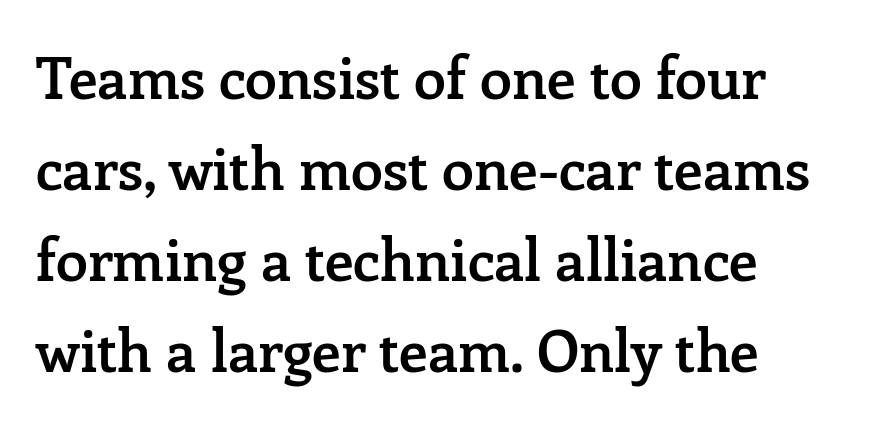
The image shows 58 px semibold serif type, upright; set left-aligned, normal line spacing (1.57x), normal letter spacing, not underlined; low stroke contrast and a medium x-height.
